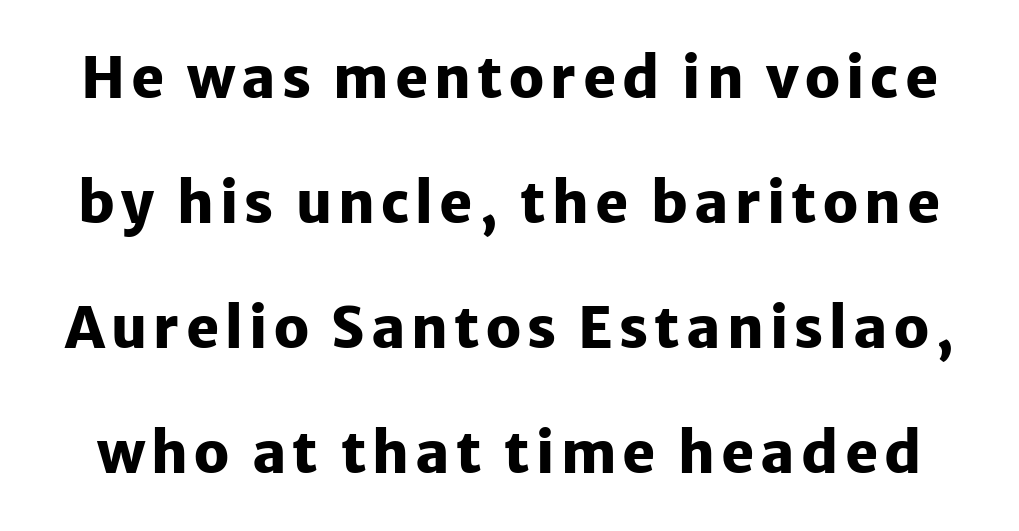
These lines are composed in type without serifs. Strong, thick strokes mark this as bold type. The axis of the letterforms is exactly vertical. Descenders are the only things crossing below the line. Character widths vary here, with narrow letters taking less room than wide ones.
